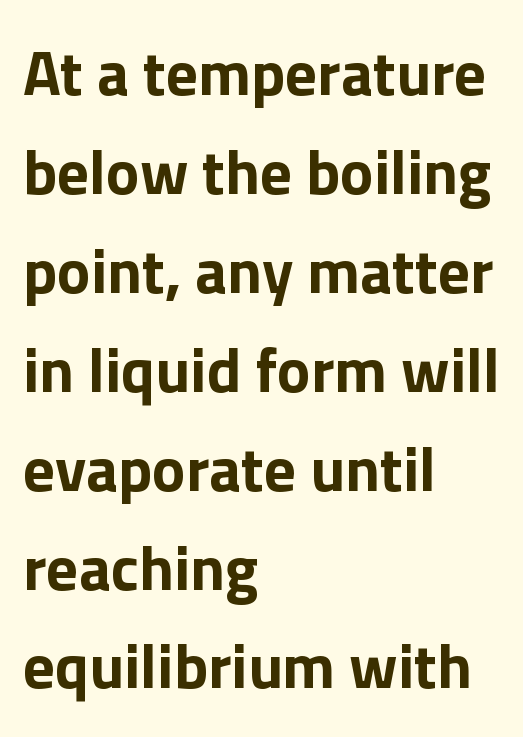
{"serif": "no", "italic": "no", "bold": "yes", "weight": "bold", "width": "normal", "x_height": "medium", "monospaced": "no", "underline": "no", "align": "left", "line_spacing": "normal", "line_spacing_ratio": 1.57, "letter_spacing": "normal", "letter_spacing_em": 0.0, "glyph_px": 63}
